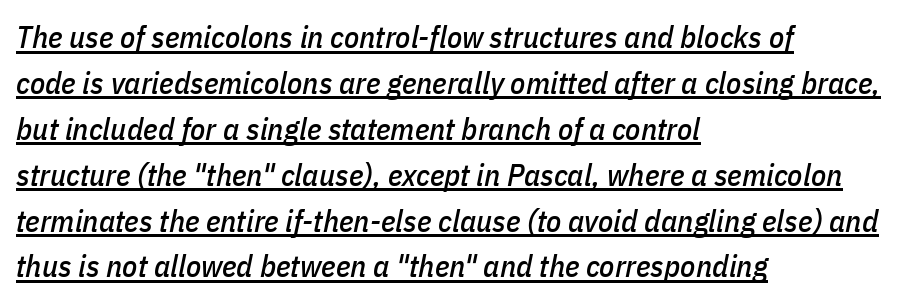
The text block is weighted toward the left margin, trailing off unevenly rightward. These lines are rendered in a variable-pitch font. Regarding leading, the lines here are spaced in the standard way. Every word sits above its own underline. Inter-character spacing is left at the font's built-in metrics.
